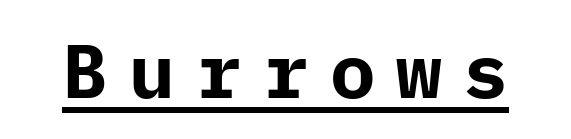
Bold? Absolutely — the strokes are thick and heavy. Type style note: lacks serifs. You could only call the tracking loose — the letters float apart. Students, observe the line beneath the letters — that is underlining. Italic? Not at all — the glyphs are vertical.
